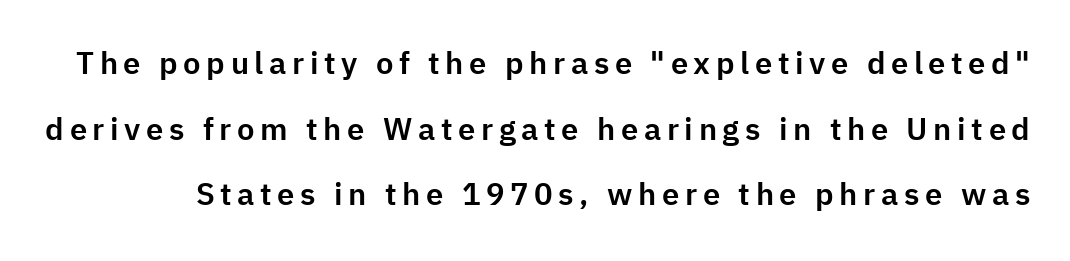
Q: Is the text italic (slanted)? A: No, it is upright.
Q: Is the typeface a serif or a sans-serif typeface? A: Sans-serif.
Q: Is the text underlined? A: No.
Q: Is the spacing between lines tight, normal or loose? A: Loose.
Q: Width (condensed, normal, or wide)? A: Normal.
Q: Stroke contrast? A: Low.
Q: x-height? A: Medium.
Q: Monospaced? A: No.
